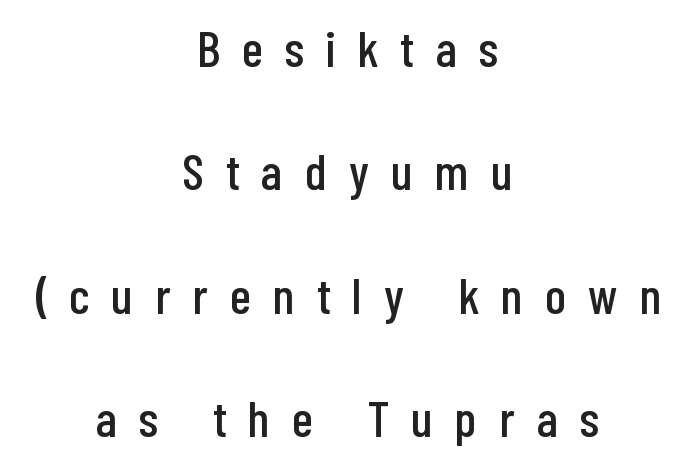
The leading is generous, giving the passage an open texture. In terms of posture, this sample is upright. Horizontally, the lines are justified to the midpoint only. Look at the bottom of the vertical strokes: they stop flat, with no serifs.
